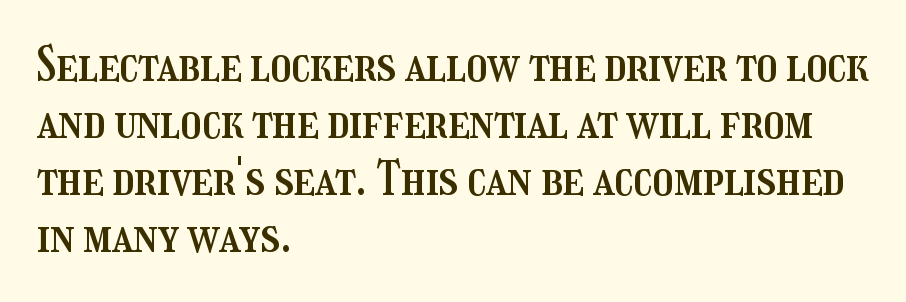
The image shows 46 px condensed type, upright; set left-aligned, line spacing 1.24x, normal letter spacing, not underlined; medium stroke contrast and a medium x-height.
